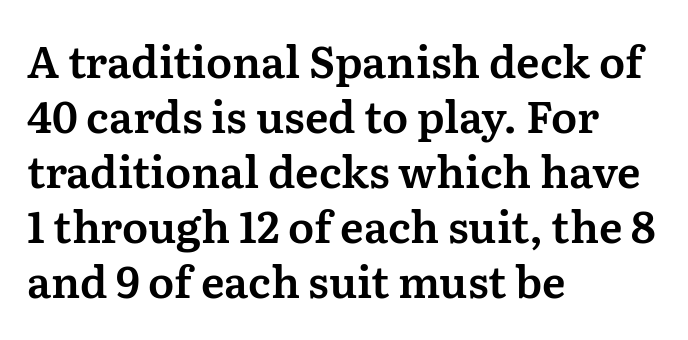
{"serif": "yes", "italic": "no", "width": "normal", "stroke_contrast": "medium", "x_height": "medium", "monospaced": "no", "underline": "no", "align": "left", "line_spacing": "normal", "line_spacing_ratio": 1.28, "letter_spacing": "normal", "letter_spacing_em": 0.0, "glyph_px": 43}
